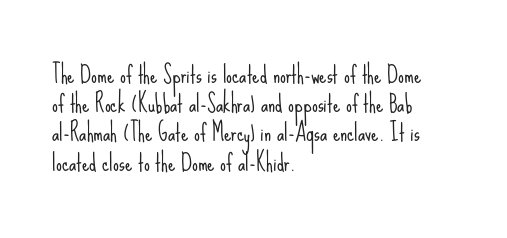
Nothing unusual about the tracking: characters are spaced as the font intends. Caption: multi-line text, flush left, ragged right. How would I describe the line gaps? Plain and ordinary. Unbolded letterforms with no extra heft.
